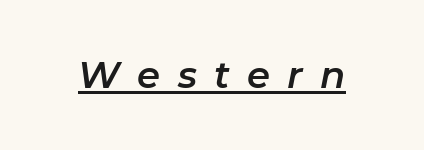
Q: Is the text italic (slanted)? A: Yes, it leans right by about 11 degrees.
Q: Is the text underlined? A: Yes.
Q: Is the spacing between letters normal or unusually wide? A: Unusually wide.
Q: Width (condensed, normal, or wide)? A: Normal.
Q: Stroke contrast? A: Low.
Q: x-height? A: Medium.
Q: Monospaced? A: No.
